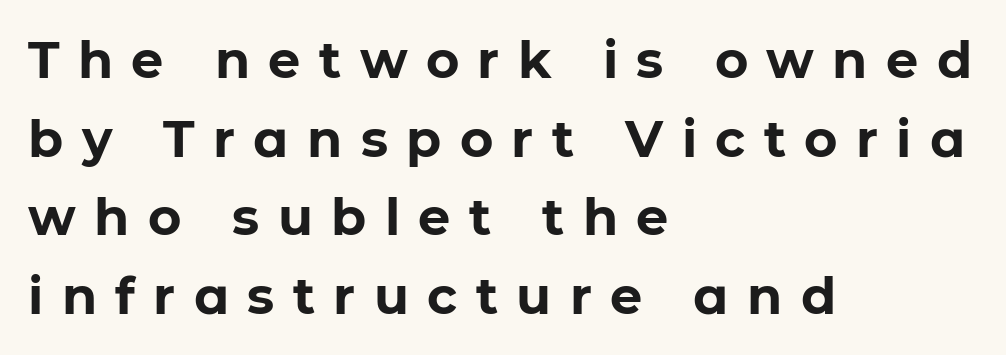
Character widths vary here, with narrow letters taking less room than wide ones. The axis of the letterforms is exactly vertical. This sample uses expanded letter spacing, leaving extra air between glyphs. Regarding serifs, this sample does without them. One-word summary of the alignment: left. The typesetting leans heavy: a genuine bold.
